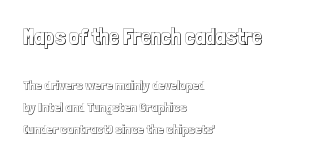
{"italic": "no", "underline": "no", "align": "left", "line_spacing": "normal", "line_spacing_ratio": 1.59, "letter_spacing": "normal", "letter_spacing_em": 0.0, "larger_block": "first", "size_ratio": 1.57, "glyph_px": 22}
